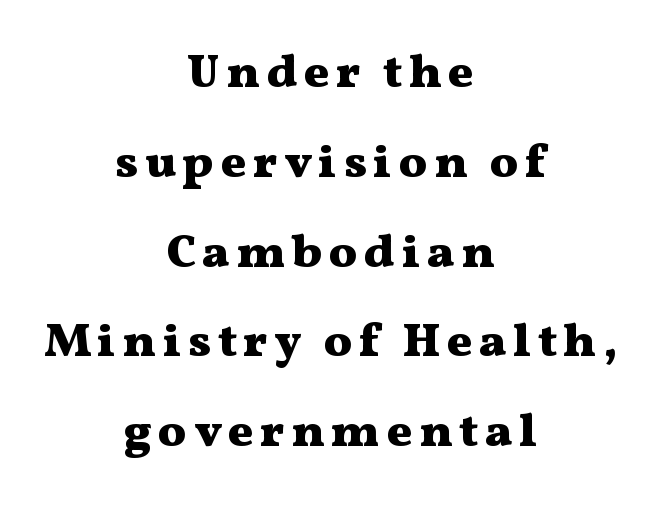
The leading is generous, giving the passage an open texture. This sample is center-justified, so both line endings float freely. Every stem runs plumb, perpendicular to the baseline. Words float on clear page, feet unadorned. Varying glyph widths throughout — classic text-font behaviour.
